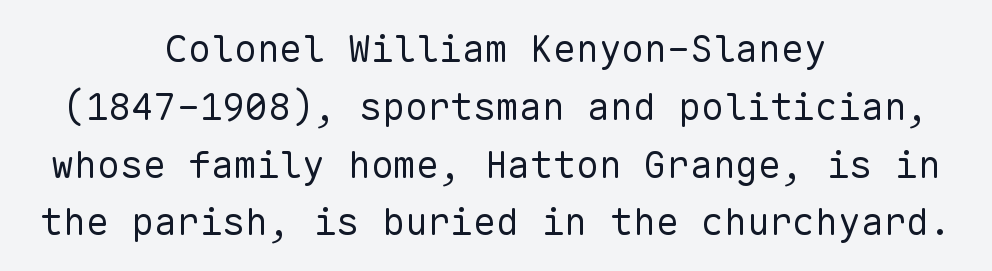
{"serif": "no", "italic": "no", "bold": "no", "weight": "regular", "width": "normal", "stroke_contrast": "low", "x_height": "medium", "monospaced": "yes", "underline": "no", "align": "center", "line_spacing": "normal", "line_spacing_ratio": 1.52, "letter_spacing": "normal", "letter_spacing_em": 0.0, "glyph_px": 38}
